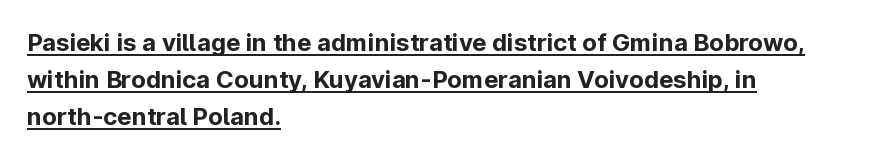
Q: Is the text bold? A: Yes.
Q: Is the text italic (slanted)? A: No, it is upright.
Q: Is the text underlined? A: Yes.
Q: How is the paragraph aligned? A: Left-aligned.
Q: Is the spacing between letters normal or unusually wide? A: Normal.
Q: Is the spacing between lines tight, normal or loose? A: Normal.
